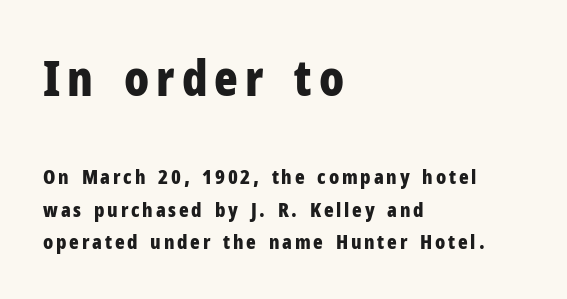
Each new line begins a customary step beneath the previous one. You get the large type first, then a drop to smaller type. The foot of each line stays bare and open. Stroke terminals: plain, sans-serif. Bold? Absolutely — the strokes are thick and heavy.
